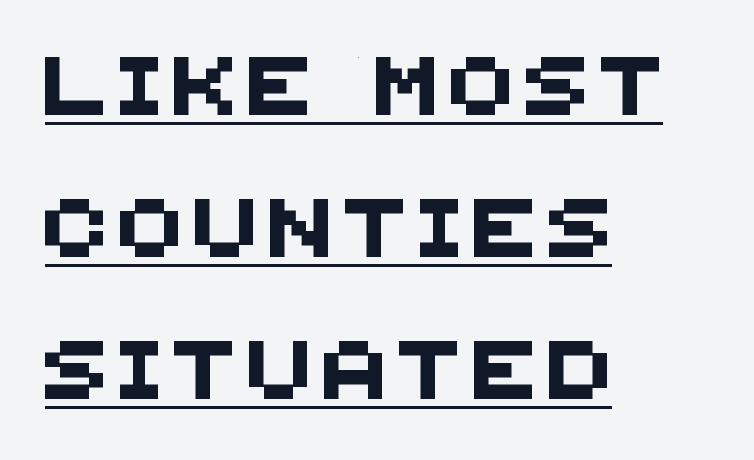
Quick note: underline on. A sans-serif font was chosen for this passage. Characters follow at a spacing far wider than the type designer built in. Layout note: lines flush left.
